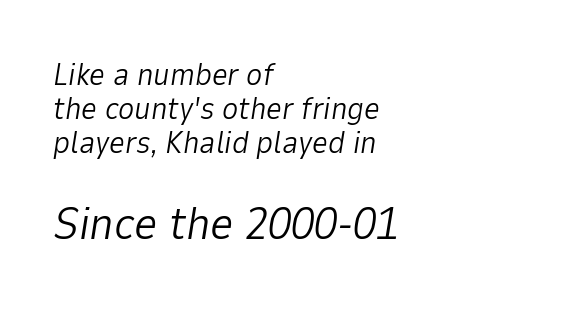
In terms of letterspacing, this is plain default setting. Stroke thickness stays within the range of a standard reading face or lighter. Notice how the stems are inclined rather than vertical — that's the hallmark of italics. Where is the straight margin? On the left. Note: smaller setting up top, larger setting below. Each row of text sits above clean, open space.
